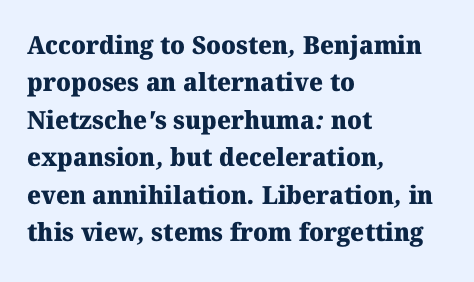
The image shows 25 px bold type; set left-aligned, normal line spacing (1.5x), normal letter spacing, not underlined.
